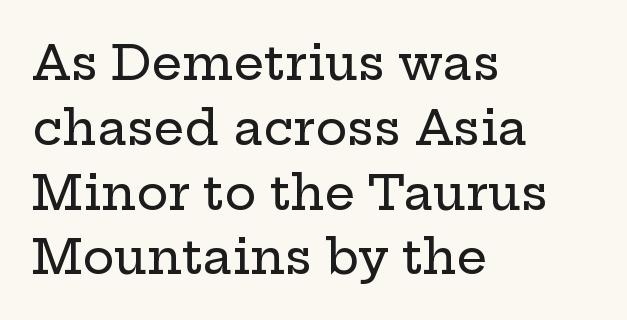
The characters display serif detailing at their extremities. A normal amount of white space separates one row of letters from the next. The face used here is rendered with its standard letterfit. Descenders hang freely into open space. Alignment: flush left.
